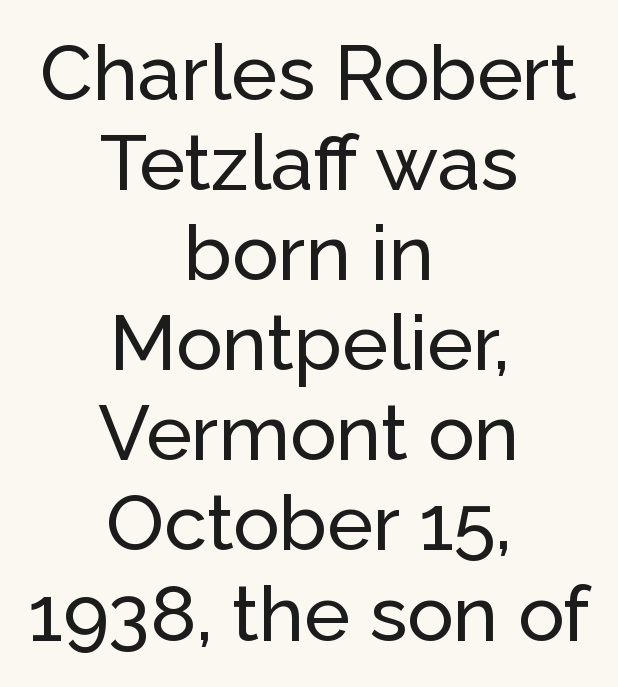
The image shows 77 px sans-serif type, upright; set centered, line spacing 1.17x, normal letter spacing, not underlined; low stroke contrast and a medium x-height.
